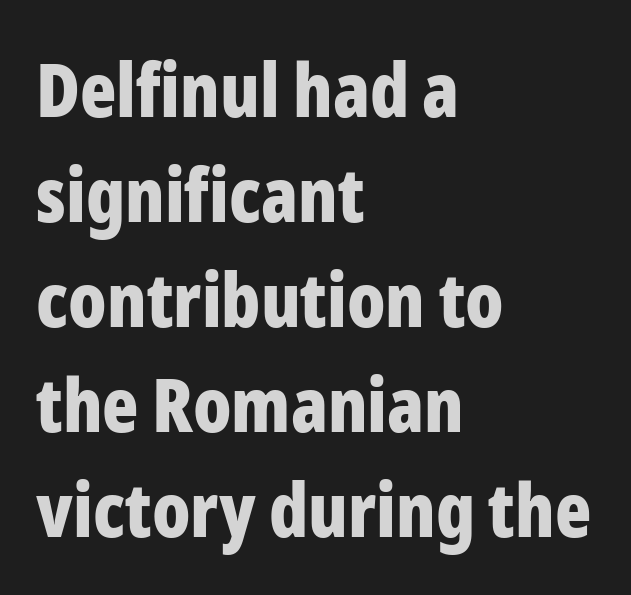
This rendering leaves character spacing at its baseline value. Do the letters lean? They stand straight. Here the designer chose a conventional face with non-uniform glyph widths. Interline gaps are of average width in this sample. The passage is arranged the way most books set body copy — flush left. Unmarked baselines from the first word to the last.
